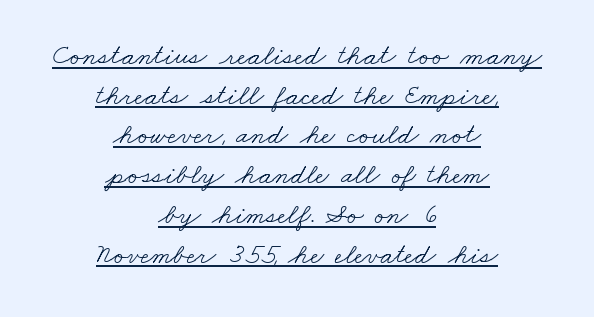
In terms of letterform style, serifs are clearly present. The letterforms sit shoulder to shoulder at normal distance. Think of a printed novel: that variable character pitch is what you see here. The line-height multiplier appears to be the usual default. The font sits on the lighter half of the weight spectrum, regular included. Notice how a bar underscores the lettering throughout.
